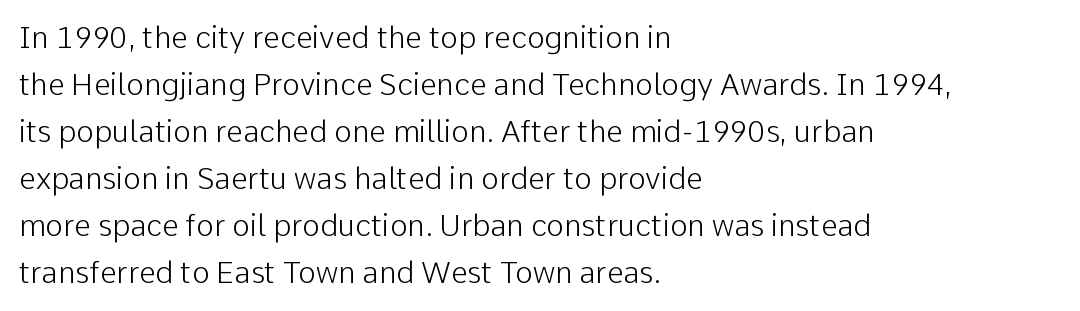
The image shows 30 px light sans-serif type, upright; set left-aligned, normal line spacing (1.57x), normal letter spacing, not underlined; low stroke contrast and a medium x-height.
